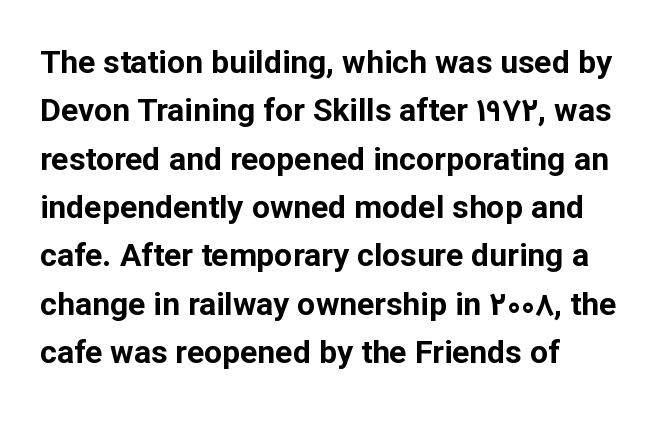
Q: Is the text bold? A: Yes.
Q: Is the text italic (slanted)? A: No, it is upright.
Q: Is the typeface a serif or a sans-serif typeface? A: Sans-serif.
Q: Is the text underlined? A: No.
Q: How is the paragraph aligned? A: Left-aligned.
Q: Is the spacing between letters normal or unusually wide? A: Normal.
Q: Is the spacing between lines tight, normal or loose? A: Normal.
Q: Width (condensed, normal, or wide)? A: Normal.
Q: Stroke contrast? A: Low.
Q: x-height? A: Medium.
Q: Monospaced? A: No.
